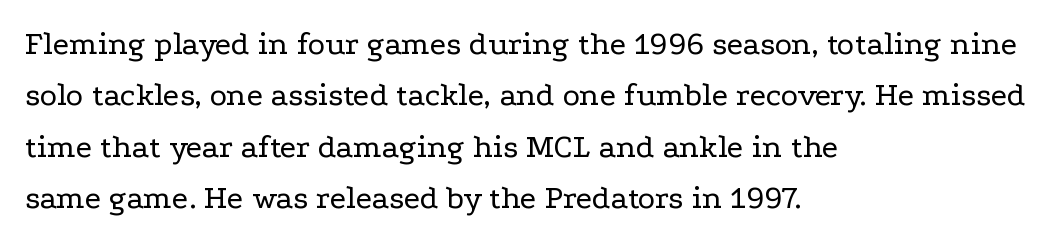
The image shows 33 px regular-weight, wide serif type, upright; set left-aligned, normal line spacing (1.56x), normal letter spacing, not underlined; low stroke contrast and a medium x-height.
